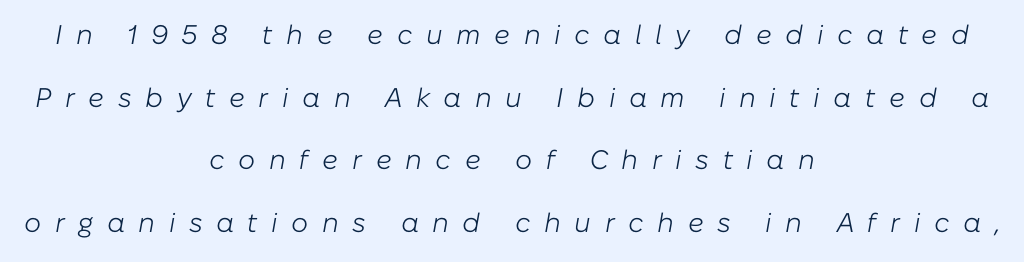
Q: Is the text bold? A: No.
Q: Is the text italic (slanted)? A: Yes, it leans right by about 10 degrees.
Q: Is the text underlined? A: No.
Q: How is the paragraph aligned? A: Centered.
Q: Is the spacing between letters normal or unusually wide? A: Unusually wide.
Q: Is the spacing between lines tight, normal or loose? A: Loose.
